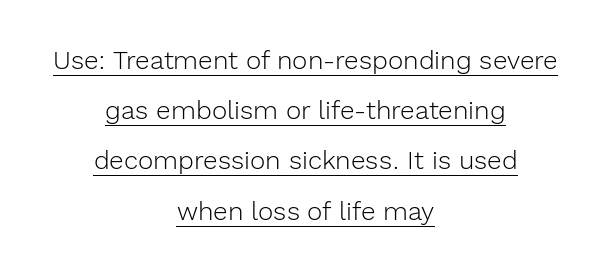
The image shows 26 px text type, upright; set centered, loose line spacing (1.93x), normal letter spacing, underlined.
